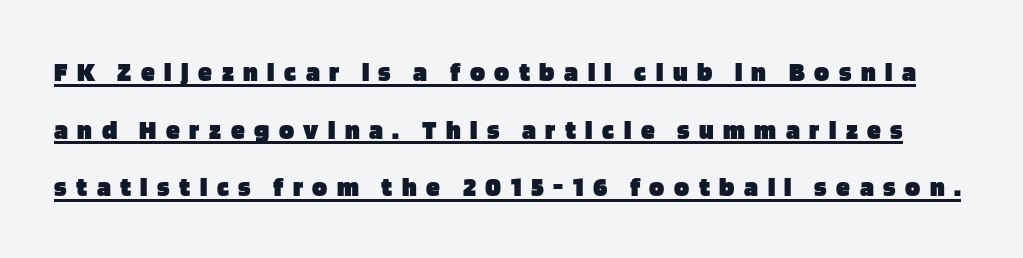
The image shows 28 px heavy sans-serif type, upright; set loose line spacing (2.06x), unusually wide letter spacing (+0.34 em), underlined; low stroke contrast and a large x-height.
